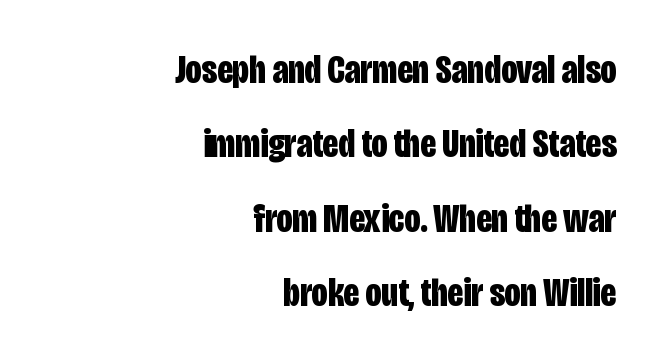
The image shows 40 px bold, condensed sans-serif type, upright; set right-aligned, line spacing 1.86x, normal letter spacing, not underlined; low stroke contrast and a large x-height.
